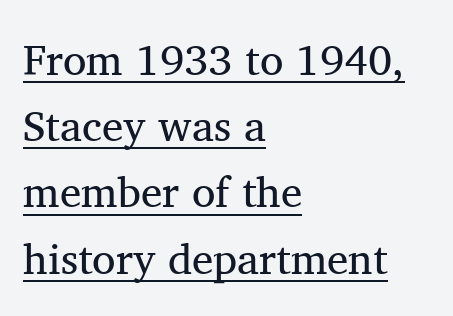
{"serif": "yes", "italic": "no", "bold": "no", "weight": "regular", "width": "normal", "stroke_contrast": "medium", "x_height": "medium", "monospaced": "no", "underline": "yes", "align": "left", "line_spacing": "normal", "line_spacing_ratio": 1.54, "letter_spacing": "normal", "letter_spacing_em": 0.0, "glyph_px": 43}
